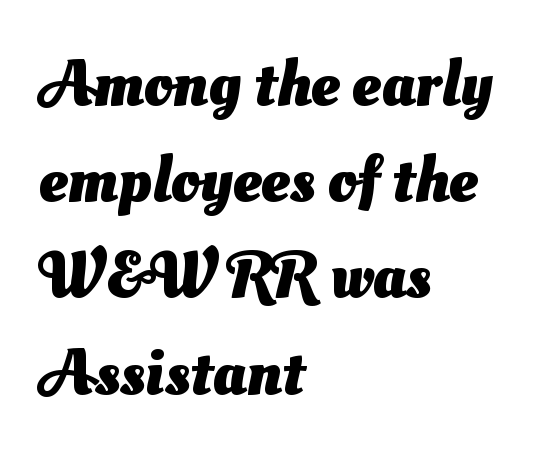
{"serif": "no", "bold": "yes", "weight": "heavy", "width": "normal", "stroke_contrast": "medium", "x_height": "small", "monospaced": "no", "underline": "no", "align": "left", "line_spacing": "normal", "line_spacing_ratio": 1.48, "letter_spacing": "normal", "letter_spacing_em": 0.0, "glyph_px": 65}
